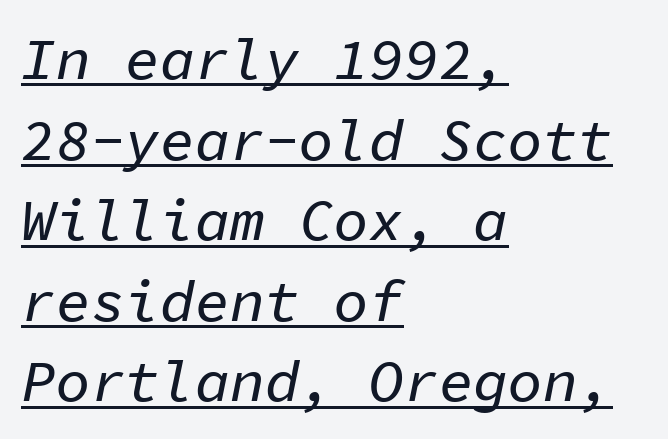
The image shows 58 px text type, italic (leaning right), monospaced; set left-aligned, normal line spacing (1.39x), normal letter spacing, underlined; low stroke contrast and a medium x-height.
